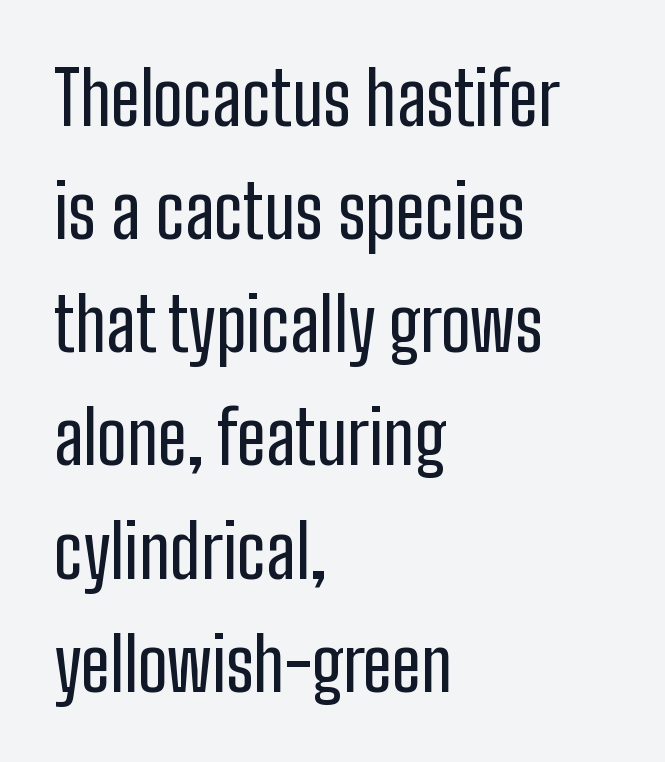
{"serif": "no", "italic": "no", "width": "condensed", "stroke_contrast": "low", "x_height": "medium", "monospaced": "no", "underline": "no", "align": "left", "line_spacing": "normal", "line_spacing_ratio": 1.55, "letter_spacing": "normal", "letter_spacing_em": 0.0, "glyph_px": 73}
